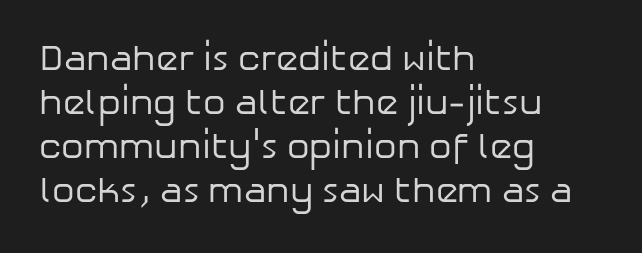
Q: Is the text bold? A: No.
Q: Is the text italic (slanted)? A: No, it is upright.
Q: Is the typeface a serif or a sans-serif typeface? A: Sans-serif.
Q: Is the text underlined? A: No.
Q: How is the paragraph aligned? A: Left-aligned.
Q: Is the spacing between letters normal or unusually wide? A: Normal.
Q: Width (condensed, normal, or wide)? A: Normal.
Q: Stroke contrast? A: Low.
Q: x-height? A: Medium.
Q: Monospaced? A: No.
